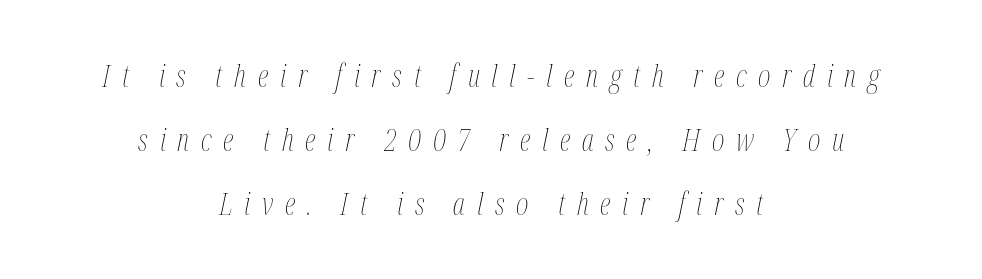
The image shows 30 px thin, condensed type, italic (leaning right); set centered, loose line spacing (2.14x), unusually wide letter spacing (+0.39 em), not underlined; medium stroke contrast and a medium x-height.
